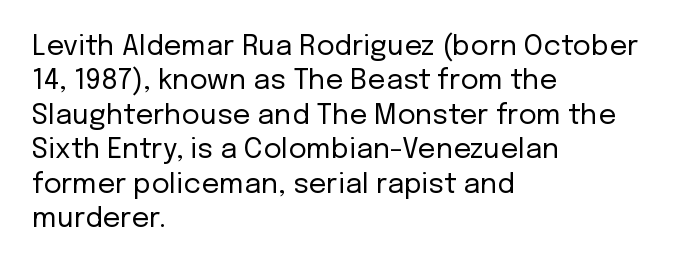
The image shows 28 px regular-weight sans-serif type, upright; set left-aligned, line spacing 1.23x, normal letter spacing, not underlined; low stroke contrast and a medium x-height.
